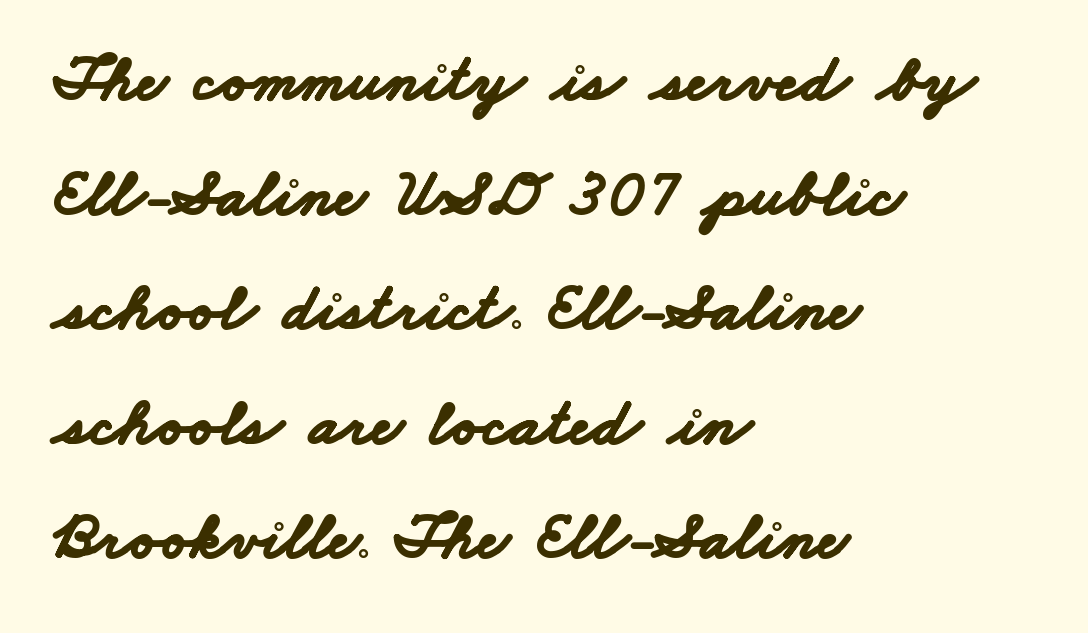
The strokes are fattened all the way to bold. No extra tracking has been applied to these lines. The glyphs in this specimen are sans serif. Proportional: the letters do not fall into vertical columns.
